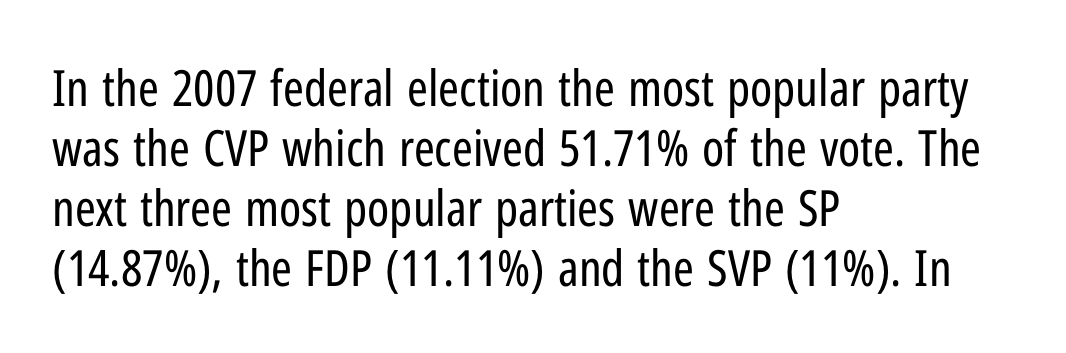
The image shows 50 px regular-weight, condensed sans-serif type, upright; set left-aligned, line spacing 1.2x, normal letter spacing, not underlined; low stroke contrast and a medium x-height.
